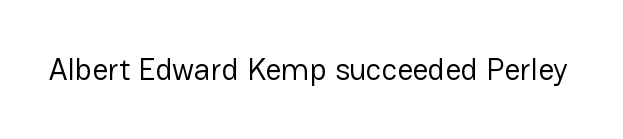
{"serif": "no", "italic": "no", "bold": "no", "weight": "regular", "width": "normal", "stroke_contrast": "low", "x_height": "medium", "monospaced": "no", "underline": "no", "letter_spacing": "normal", "letter_spacing_em": 0.0, "glyph_px": 31}
